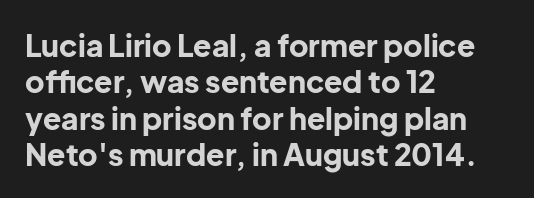
Words float on clear page, feet unadorned. Upright lettering throughout. Is this a sans? Yes — the strokes have no serifs. Between one letter and the next there's only the usual sliver of space.
